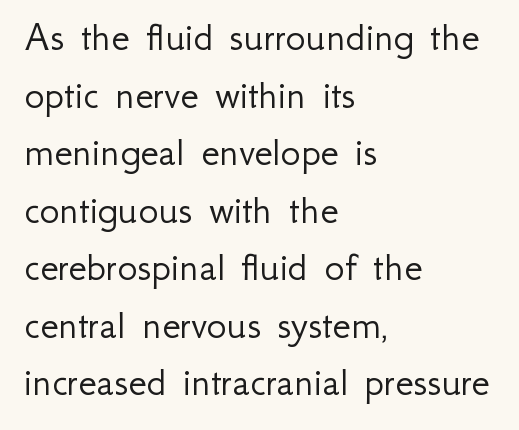
The image shows 42 px light sans-serif type, upright; set left-aligned, normal line spacing (1.37x), normal letter spacing, not underlined; low stroke contrast and a small x-height.
